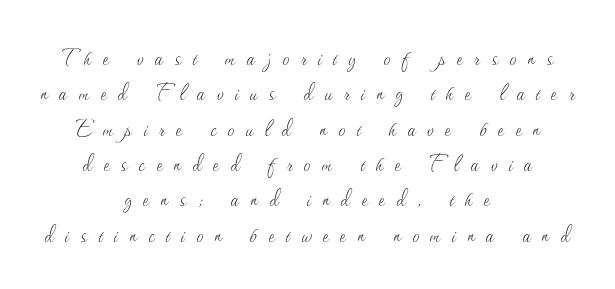
Q: Is the text bold? A: No.
Q: Is the text italic (slanted)? A: Yes.
Q: Is the text underlined? A: No.
Q: How is the paragraph aligned? A: Centered.
Q: Is the spacing between letters normal or unusually wide? A: Unusually wide.
Q: Is the spacing between lines tight, normal or loose? A: Normal.
